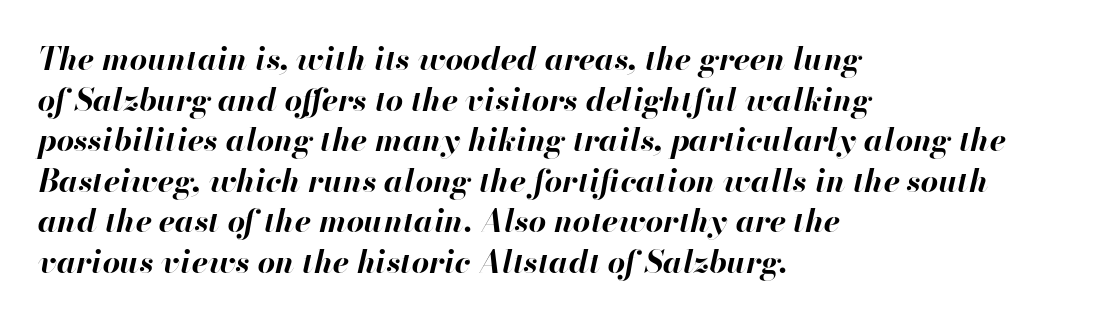
A typesetter would call this proportional, since set widths differ per character. Is the type bold? Yes — the strokes are clearly thick and heavy. Nobody drew a line under any word here. Every row of glyphs begins at an identical x-position on the left. Observe the ordinary spacing: letters are neighbours, not strangers.
